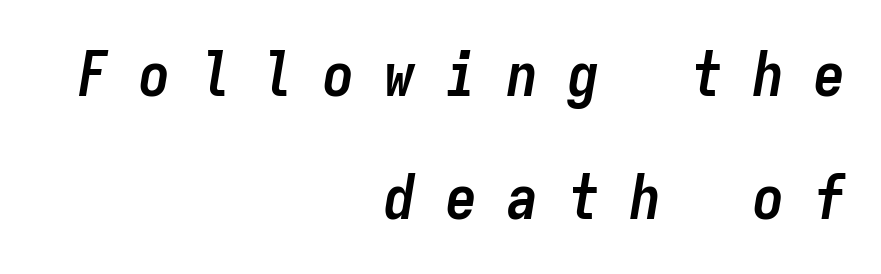
Q: Is the text bold? A: Yes.
Q: Is the text italic (slanted)? A: Yes, it leans right by about 9 degrees.
Q: Is the text underlined? A: No.
Q: How is the paragraph aligned? A: Right-aligned.
Q: Is the spacing between letters normal or unusually wide? A: Unusually wide.
Q: Is the spacing between lines tight, normal or loose? A: Loose.
Q: Width (condensed, normal, or wide)? A: Condensed.
Q: Stroke contrast? A: Low.
Q: x-height? A: Medium.
Q: Monospaced? A: Yes.
